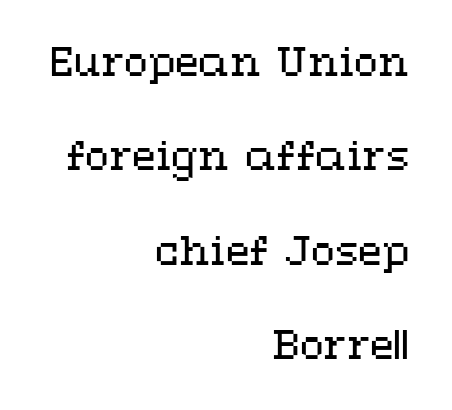
The image shows 39 px regular-weight, wide type, upright; set right-aligned, loose line spacing (2.42x), normal letter spacing, not underlined; medium stroke contrast and a medium x-height.
